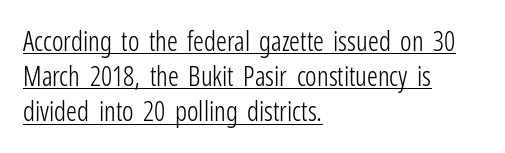
Q: Is the text bold? A: No.
Q: Is the text italic (slanted)? A: No, it is upright.
Q: Is the text underlined? A: Yes.
Q: How is the paragraph aligned? A: Left-aligned.
Q: Is the spacing between letters normal or unusually wide? A: Normal.
Q: Is the spacing between lines tight, normal or loose? A: Normal.
